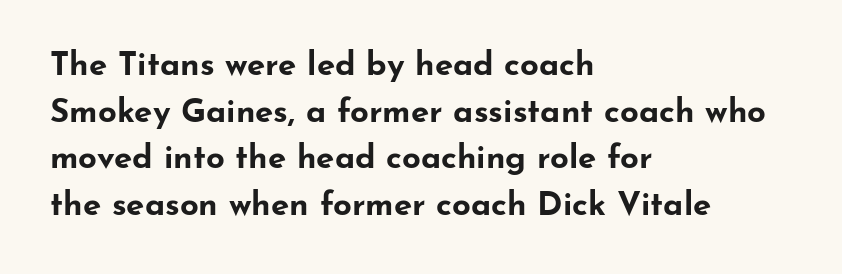
The image shows 33 px bold, wide sans-serif type, upright; set left-aligned, normal line spacing (1.41x), normal letter spacing, not underlined; low stroke contrast and a small x-height.
